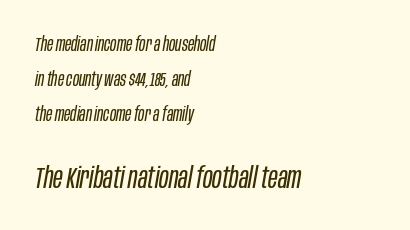
The image shows 29 px regular-weight, condensed type, italic (leaning right); set left-aligned, line spacing 1.85x, normal letter spacing, not underlined; the second (bottom) block is 1.53x larger; low stroke contrast and a large x-height.
